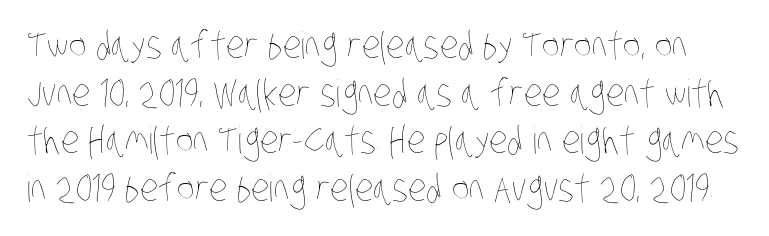
Q: Is the text bold? A: No.
Q: Is the text underlined? A: No.
Q: Is the spacing between letters normal or unusually wide? A: Normal.
Q: Is the spacing between lines tight, normal or loose? A: Normal.
Q: Width (condensed, normal, or wide)? A: Condensed.
Q: Stroke contrast? A: Low.
Q: x-height? A: Large.
Q: Monospaced? A: No.
